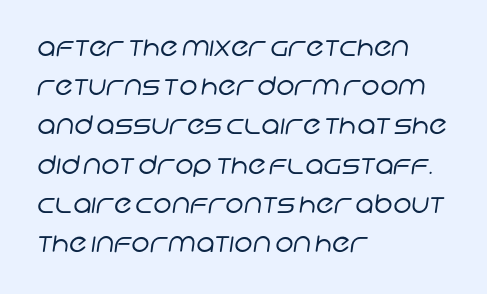
Q: Is the text bold? A: No.
Q: Is the text underlined? A: No.
Q: How is the paragraph aligned? A: Left-aligned.
Q: Is the spacing between letters normal or unusually wide? A: Normal.
Q: Is the spacing between lines tight, normal or loose? A: Normal.
